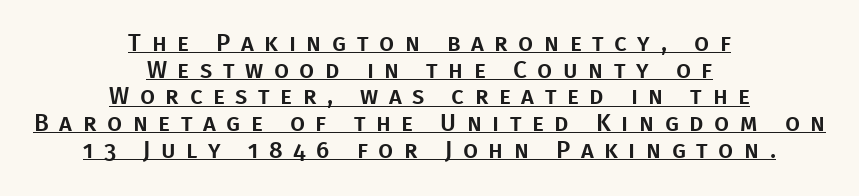
Q: Is the text italic (slanted)? A: No, it is upright.
Q: Is the text underlined? A: Yes.
Q: How is the paragraph aligned? A: Centered.
Q: Is the spacing between letters normal or unusually wide? A: Unusually wide.
Q: Is the spacing between lines tight, normal or loose? A: Tight.
